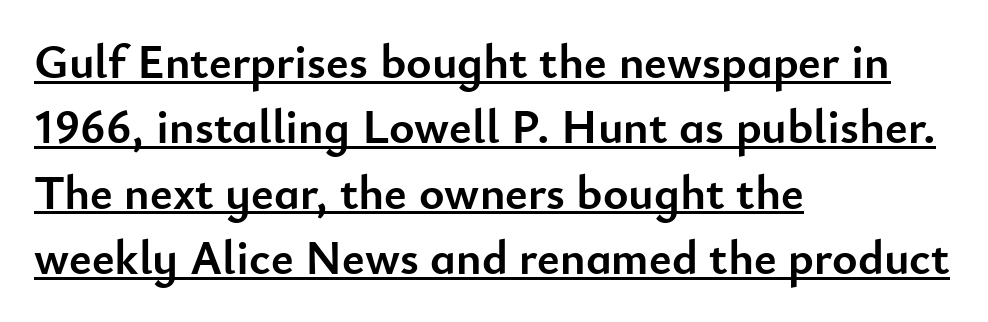
{"serif": "no", "italic": "no", "bold": "yes", "weight": "semibold", "width": "normal", "stroke_contrast": "low", "x_height": "small", "monospaced": "no", "underline": "yes", "align": "left", "line_spacing": "normal", "line_spacing_ratio": 1.36, "letter_spacing": "normal", "letter_spacing_em": 0.0, "glyph_px": 48}
